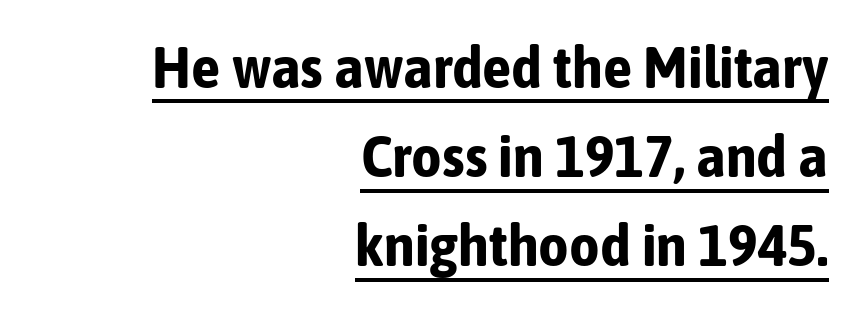
The image shows 59 px bold, condensed sans-serif type, upright; set right-aligned, normal line spacing (1.51x), normal letter spacing, underlined; low stroke contrast and a medium x-height.
